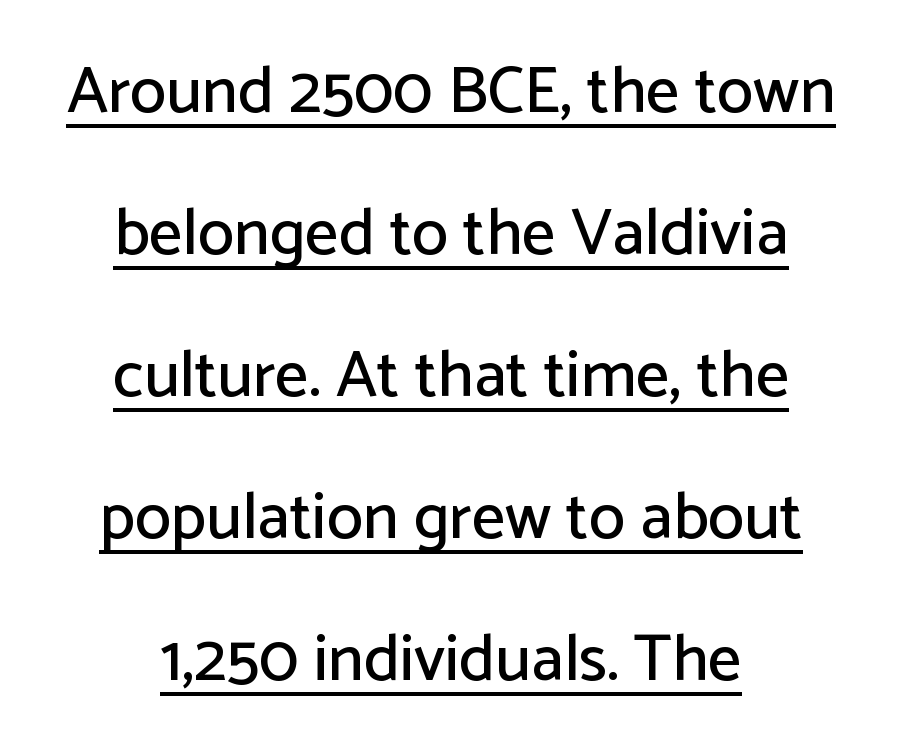
{"serif": "no", "italic": "no", "width": "normal", "stroke_contrast": "low", "x_height": "medium", "monospaced": "no", "underline": "yes", "align": "center", "line_spacing": "loose", "line_spacing_ratio": 2.15, "letter_spacing": "normal", "letter_spacing_em": 0.0, "glyph_px": 66}
